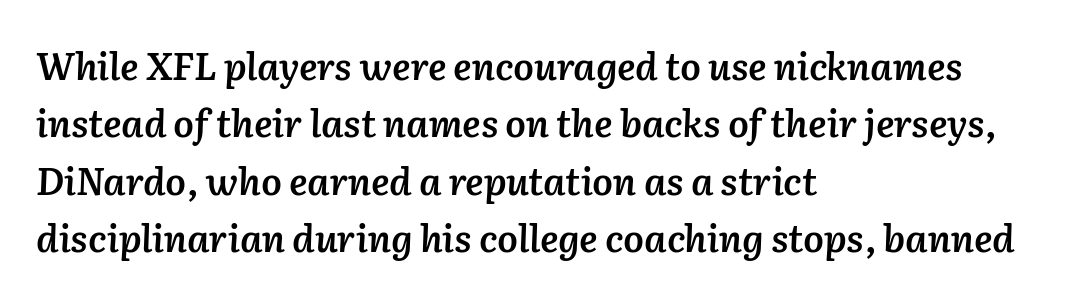
{"italic": "yes", "lean": "right", "slant_degrees": 2, "bold": "semi", "weight": "semibold", "width": "normal", "stroke_contrast": "low", "x_height": "medium", "monospaced": "no", "underline": "no", "align": "left", "line_spacing": "normal", "line_spacing_ratio": 1.55, "letter_spacing": "normal", "letter_spacing_em": 0.0, "glyph_px": 37}
